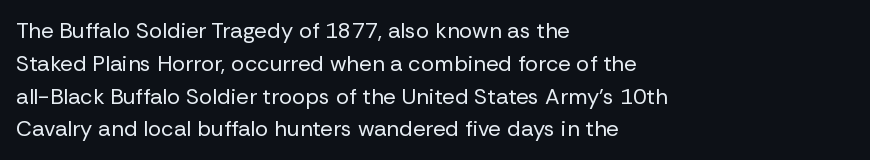
{"italic": "no", "bold": "no", "underline": "no", "align": "left", "line_spacing": "normal", "line_spacing_ratio": 1.49, "letter_spacing": "normal", "letter_spacing_em": 0.0, "glyph_px": 22}
